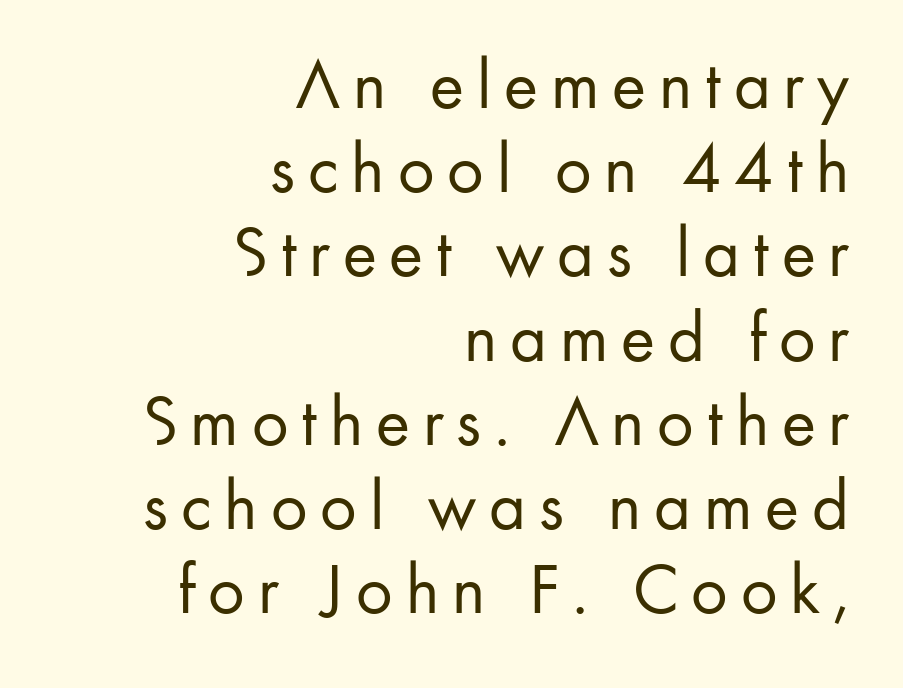
{"serif": "no", "italic": "no", "bold": "no", "weight": "regular", "width": "normal", "stroke_contrast": "low", "x_height": "small", "monospaced": "no", "underline": "no", "align": "right", "line_spacing_ratio": 1.17, "glyph_px": 72}
